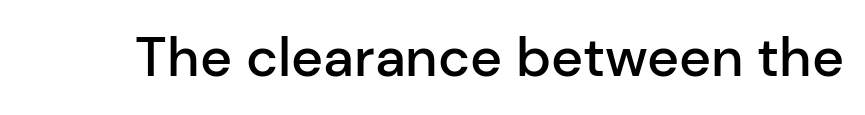
{"serif": "no", "italic": "no", "bold": "semi", "weight": "semibold", "width": "normal", "stroke_contrast": "low", "x_height": "medium", "monospaced": "no", "underline": "no", "letter_spacing": "normal", "letter_spacing_em": 0.0, "glyph_px": 55}
